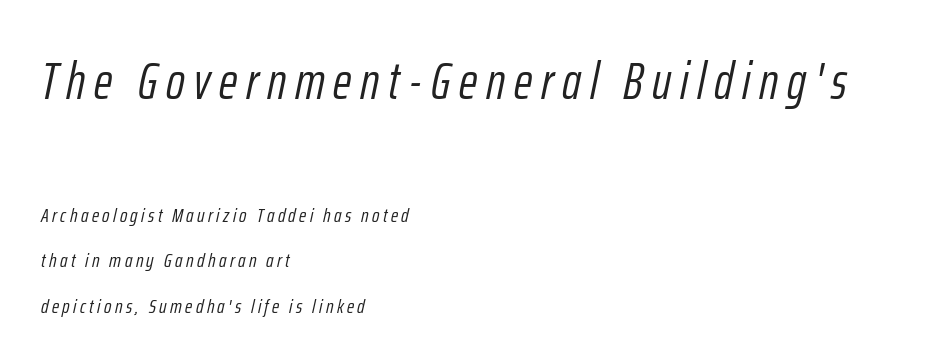
The image shows 51 px light, condensed type, italic (leaning right); set left-aligned, loose line spacing (2.29x), not underlined; the first (top) block is 2.55x larger; low stroke contrast and a medium x-height.
